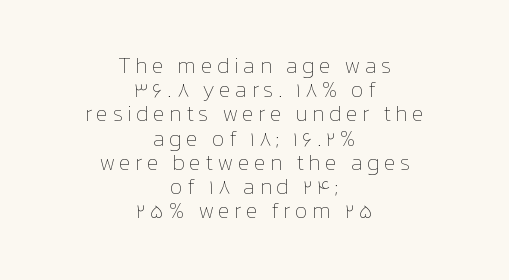
Q: Is the text bold? A: No.
Q: Is the text italic (slanted)? A: No, it is upright.
Q: Is the text underlined? A: No.
Q: How is the paragraph aligned? A: Centered.
Q: Is the spacing between lines tight, normal or loose? A: Tight.
